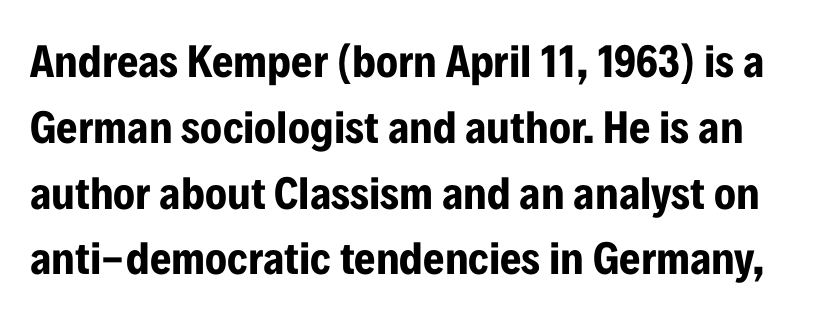
Q: Is the text bold? A: Yes.
Q: Is the text italic (slanted)? A: No, it is upright.
Q: Is the typeface a serif or a sans-serif typeface? A: Sans-serif.
Q: Is the text underlined? A: No.
Q: Is the spacing between letters normal or unusually wide? A: Normal.
Q: Is the spacing between lines tight, normal or loose? A: Normal.
Q: Width (condensed, normal, or wide)? A: Condensed.
Q: Stroke contrast? A: Low.
Q: x-height? A: Medium.
Q: Monospaced? A: No.
